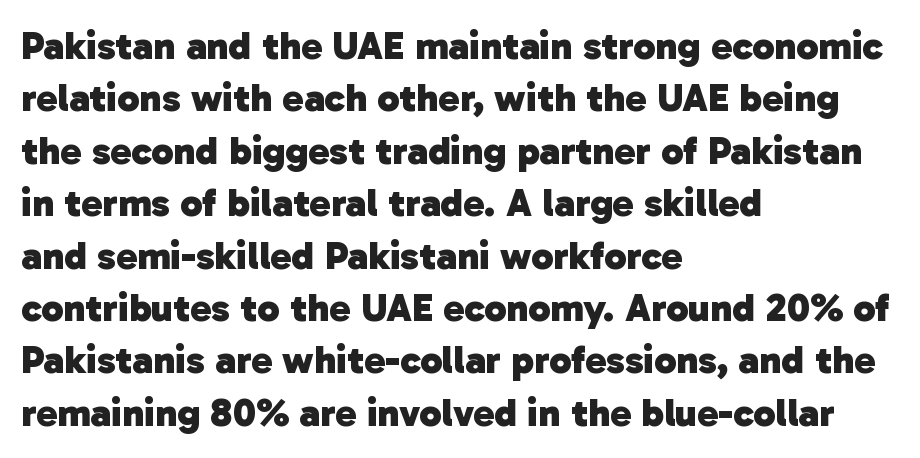
The image shows 40 px heavy sans-serif type; set left-aligned, normal line spacing (1.31x), normal letter spacing, not underlined; low stroke contrast and a medium x-height.
